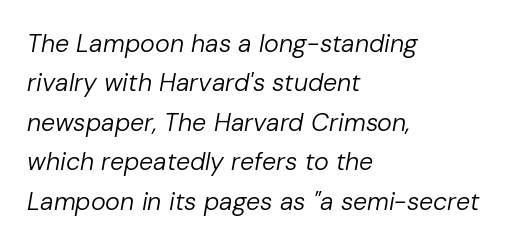
The image shows 25 px text type, italic (leaning right); set left-aligned, normal line spacing (1.58x), normal letter spacing, not underlined.
